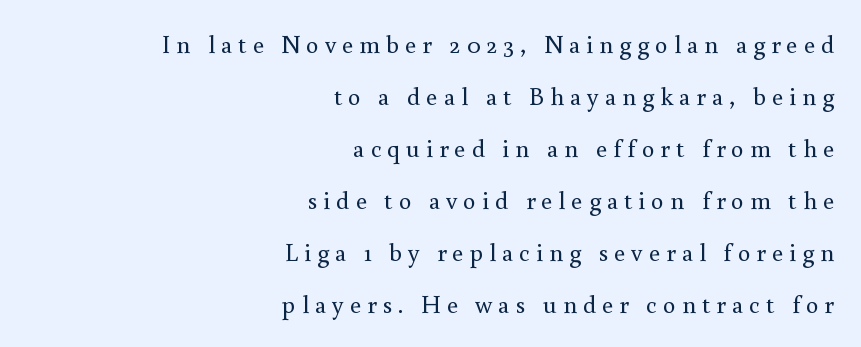
The image shows 25 px text type, upright; set right-aligned, loose line spacing (2.08x), unusually wide letter spacing (+0.24 em), not underlined.
